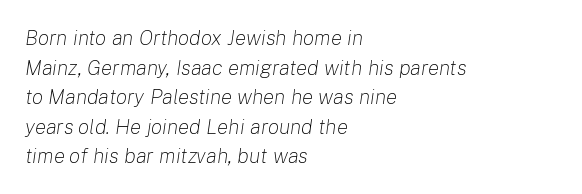
Q: Is the text bold? A: No.
Q: Is the text italic (slanted)? A: Yes, it leans right by about 8 degrees.
Q: Is the text underlined? A: No.
Q: How is the paragraph aligned? A: Left-aligned.
Q: Is the spacing between letters normal or unusually wide? A: Normal.
Q: Is the spacing between lines tight, normal or loose? A: Normal.
